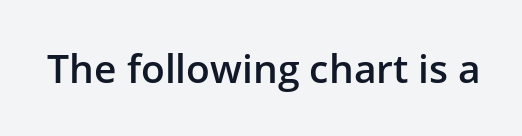
The image shows 39 px semibold sans-serif type, upright; set normal letter spacing, not underlined; low stroke contrast and a medium x-height.
